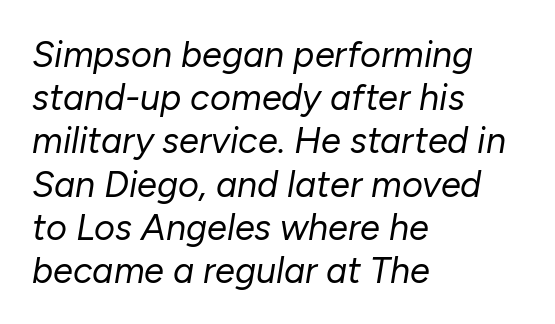
The image shows 36 px regular-weight type, italic (leaning right); set left-aligned, line spacing 1.2x, normal letter spacing, not underlined; low stroke contrast and a medium x-height.
